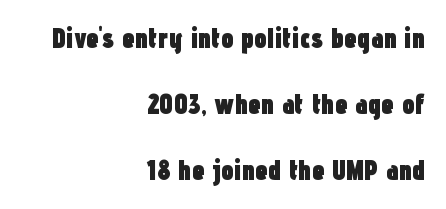
Q: Is the text bold? A: Yes.
Q: Is the text italic (slanted)? A: No, it is upright.
Q: Is the typeface a serif or a sans-serif typeface? A: Sans-serif.
Q: Is the text underlined? A: No.
Q: How is the paragraph aligned? A: Right-aligned.
Q: Is the spacing between letters normal or unusually wide? A: Normal.
Q: Is the spacing between lines tight, normal or loose? A: Loose.
Q: Width (condensed, normal, or wide)? A: Condensed.
Q: Stroke contrast? A: Low.
Q: x-height? A: Medium.
Q: Monospaced? A: No.
